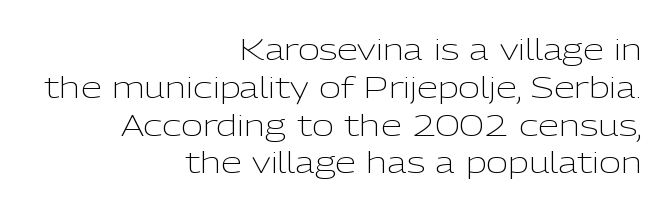
Q: Is the text bold? A: No.
Q: Is the text italic (slanted)? A: No, it is upright.
Q: Is the typeface a serif or a sans-serif typeface? A: Sans-serif.
Q: Is the text underlined? A: No.
Q: How is the paragraph aligned? A: Right-aligned.
Q: Is the spacing between letters normal or unusually wide? A: Normal.
Q: Is the spacing between lines tight, normal or loose? A: Normal.
Q: Width (condensed, normal, or wide)? A: Normal.
Q: Stroke contrast? A: Low.
Q: x-height? A: Medium.
Q: Monospaced? A: No.
